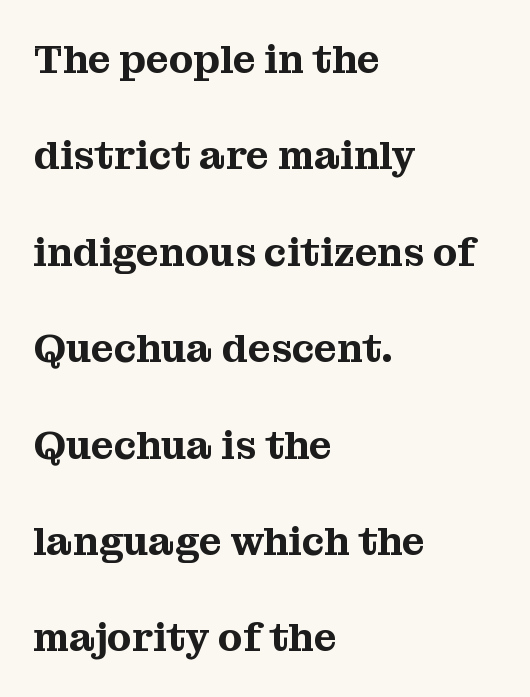
{"serif": "yes", "italic": "no", "width": "normal", "stroke_contrast": "medium", "x_height": "medium", "monospaced": "no", "underline": "no", "align": "left", "line_spacing": "loose", "line_spacing_ratio": 2.41, "letter_spacing": "normal", "letter_spacing_em": 0.0, "glyph_px": 40}
